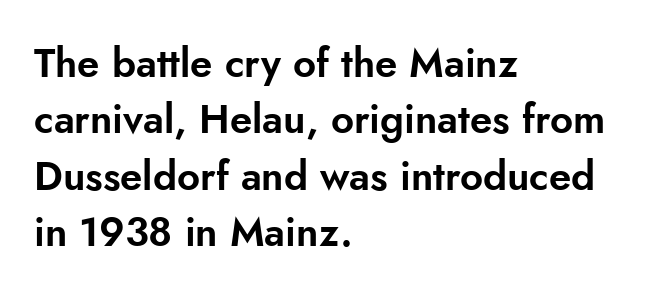
Q: Is the text italic (slanted)? A: No, it is upright.
Q: Is the typeface a serif or a sans-serif typeface? A: Sans-serif.
Q: Is the text underlined? A: No.
Q: How is the paragraph aligned? A: Left-aligned.
Q: Is the spacing between letters normal or unusually wide? A: Normal.
Q: Is the spacing between lines tight, normal or loose? A: Normal.
Q: Width (condensed, normal, or wide)? A: Normal.
Q: Stroke contrast? A: Low.
Q: x-height? A: Small.
Q: Monospaced? A: No.
